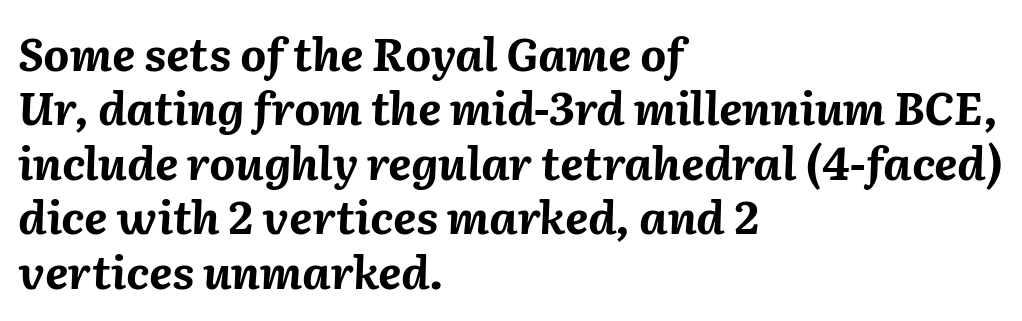
{"italic": "yes", "lean": "right", "slant_degrees": 2, "bold": "yes", "weight": "bold", "width": "normal", "stroke_contrast": "medium", "x_height": "medium", "monospaced": "no", "underline": "no", "align": "left", "line_spacing_ratio": 1.21, "letter_spacing": "normal", "letter_spacing_em": 0.0, "glyph_px": 45}
